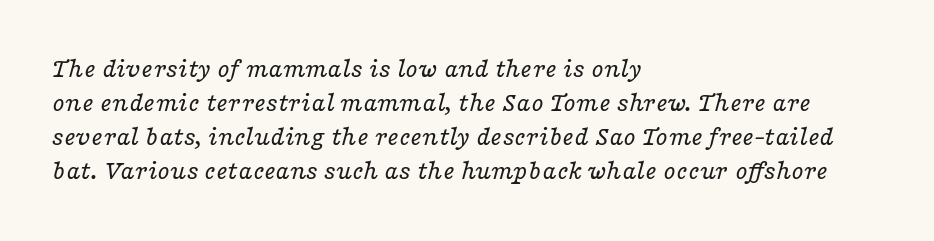
Q: Is the text bold? A: No.
Q: Is the text italic (slanted)? A: Yes, it leans right by about 16 degrees.
Q: Is the typeface a serif or a sans-serif typeface? A: Serif.
Q: Is the text underlined? A: No.
Q: How is the paragraph aligned? A: Left-aligned.
Q: Is the spacing between letters normal or unusually wide? A: Normal.
Q: Width (condensed, normal, or wide)? A: Wide.
Q: Stroke contrast? A: Low.
Q: x-height? A: Medium.
Q: Monospaced? A: No.
